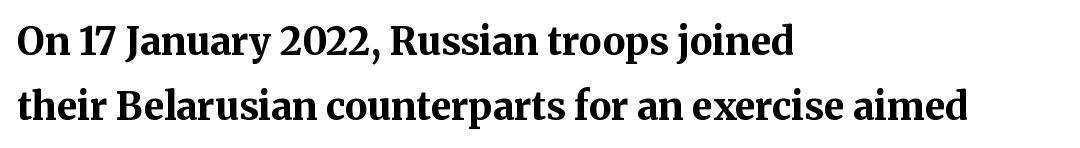
Q: Is the text bold? A: Yes.
Q: Is the text italic (slanted)? A: No, it is upright.
Q: Is the typeface a serif or a sans-serif typeface? A: Serif.
Q: Is the text underlined? A: No.
Q: How is the paragraph aligned? A: Left-aligned.
Q: Is the spacing between letters normal or unusually wide? A: Normal.
Q: Is the spacing between lines tight, normal or loose? A: Normal.
Q: Width (condensed, normal, or wide)? A: Normal.
Q: Stroke contrast? A: Medium.
Q: x-height? A: Medium.
Q: Monospaced? A: No.
